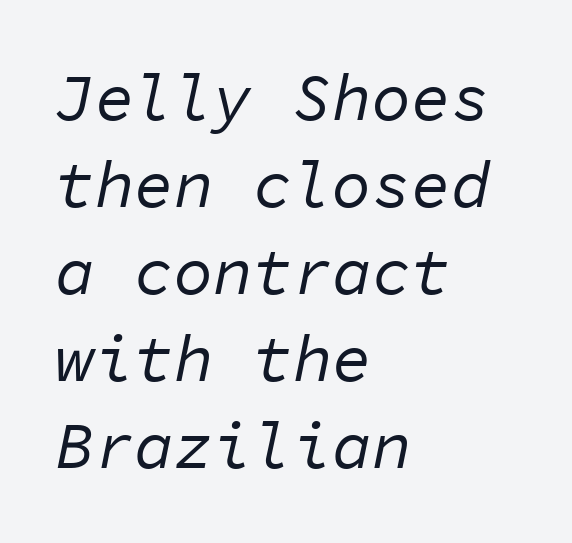
The image shows 66 px regular-weight type, italic (leaning right), monospaced; set left-aligned, normal line spacing (1.32x), normal letter spacing, not underlined; low stroke contrast and a medium x-height.
